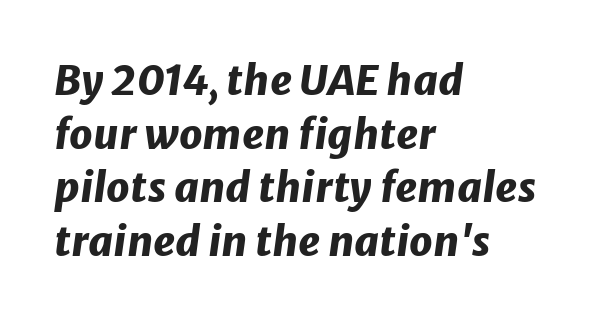
{"italic": "yes", "lean": "right", "slant_degrees": 8, "bold": "yes", "weight": "heavy", "width": "normal", "stroke_contrast": "low", "x_height": "medium", "monospaced": "no", "underline": "no", "align": "left", "line_spacing": "normal", "line_spacing_ratio": 1.31, "letter_spacing": "normal", "letter_spacing_em": 0.0, "glyph_px": 41}
